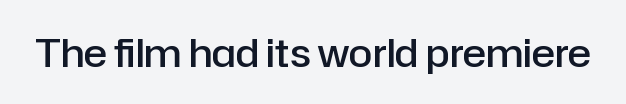
The image shows 39 px semibold sans-serif type, upright; set normal letter spacing, not underlined; low stroke contrast and a medium x-height.
